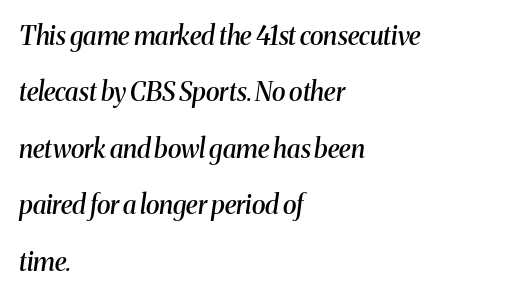
Q: Is the text bold? A: Semi-bold.
Q: Is the text italic (slanted)? A: Yes, it leans right by about 8 degrees.
Q: Is the text underlined? A: No.
Q: How is the paragraph aligned? A: Left-aligned.
Q: Is the spacing between letters normal or unusually wide? A: Normal.
Q: Is the spacing between lines tight, normal or loose? A: Loose.
